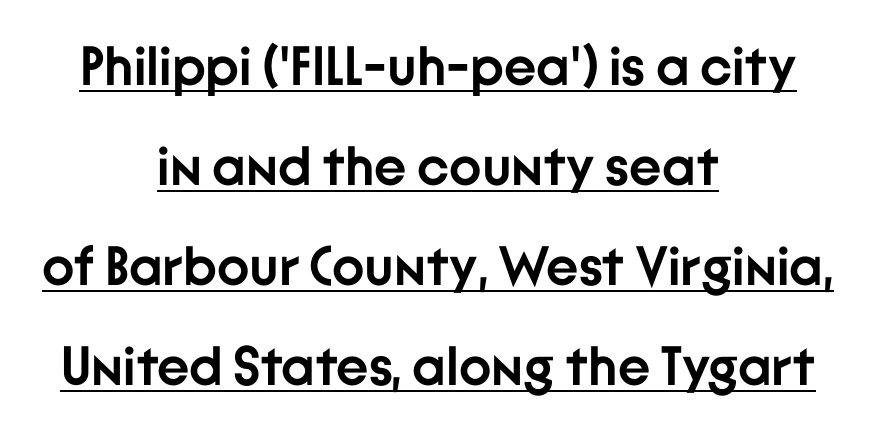
The sample's only ornament is a line tracing under the words. The line texture is even and compact thanks to regular tracking. Strokes here are thick enough to call this a true bold. Note the varied advance widths — an 'i' is clearly narrower than an 'm'. Upright lettering throughout.
